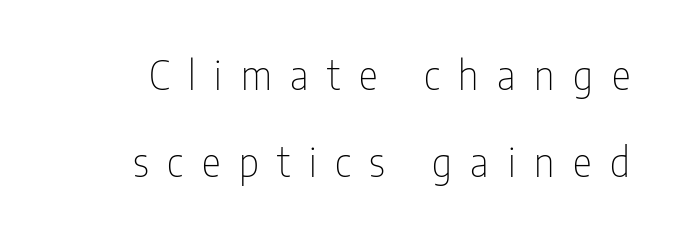
{"serif": "no", "italic": "no", "bold": "no", "weight": "thin", "width": "condensed", "stroke_contrast": "low", "x_height": "medium", "monospaced": "no", "underline": "no", "line_spacing": "loose", "line_spacing_ratio": 2.17, "letter_spacing": "wide", "letter_spacing_em": 0.47, "glyph_px": 40}
